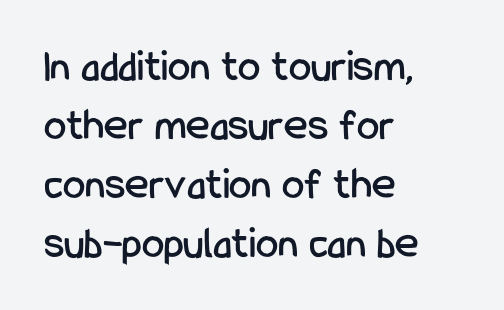
The image shows 45 px condensed sans-serif type, upright; set left-aligned, normal line spacing (1.31x), normal letter spacing, not underlined; low stroke contrast and a medium x-height.
